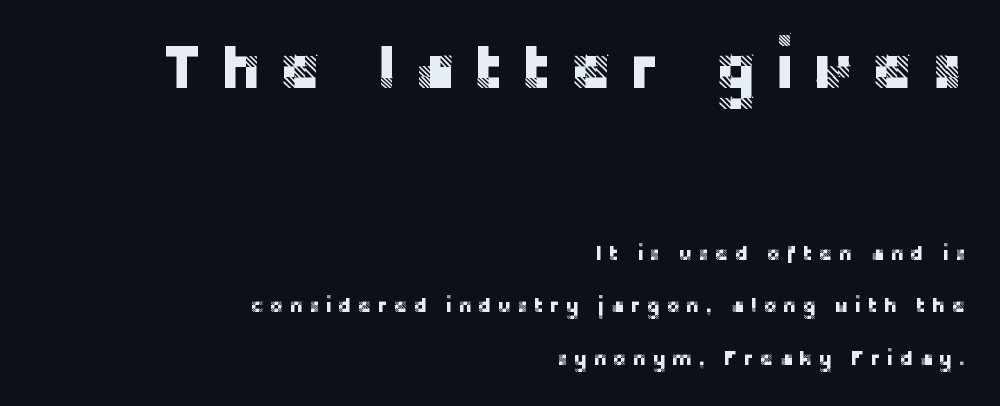
{"serif": "no", "italic": "no", "width": "normal", "stroke_contrast": "low", "x_height": "large", "monospaced": "no", "underline": "no", "align": "right", "line_spacing": "loose", "line_spacing_ratio": 2.5, "letter_spacing": "wide", "letter_spacing_em": 0.27, "larger_block": "first", "size_ratio": 3.0, "glyph_px": 63}
